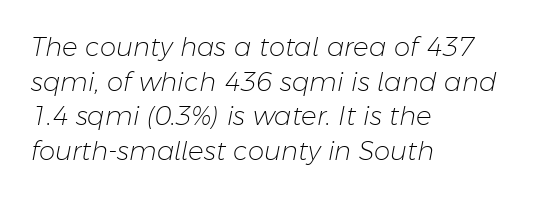
Q: Is the text bold? A: No.
Q: Is the text italic (slanted)? A: Yes, it leans right by about 11 degrees.
Q: Is the text underlined? A: No.
Q: How is the paragraph aligned? A: Left-aligned.
Q: Is the spacing between letters normal or unusually wide? A: Normal.
Q: Is the spacing between lines tight, normal or loose? A: Normal.
